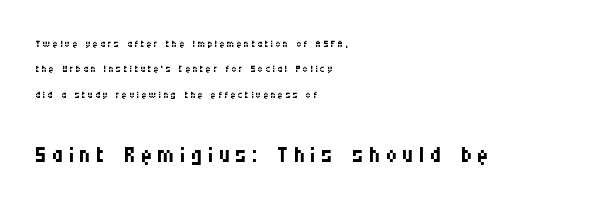
The designer went with a sans here, leaving each stem footless. A student would notice the bottom passage is typeset larger than what precedes it. A bare baseline throughout the passage. Compared with a centered layout, this one pins lines to the left instead. This sample uses an upright cut, with every glyph sitting square on the baseline. This is not heavy type; no bold has been used.
